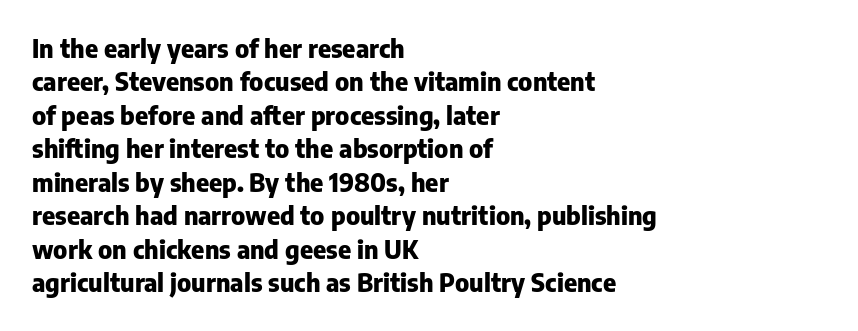
The image shows 25 px bold type, upright; set left-aligned, normal line spacing (1.34x), normal letter spacing, not underlined.
